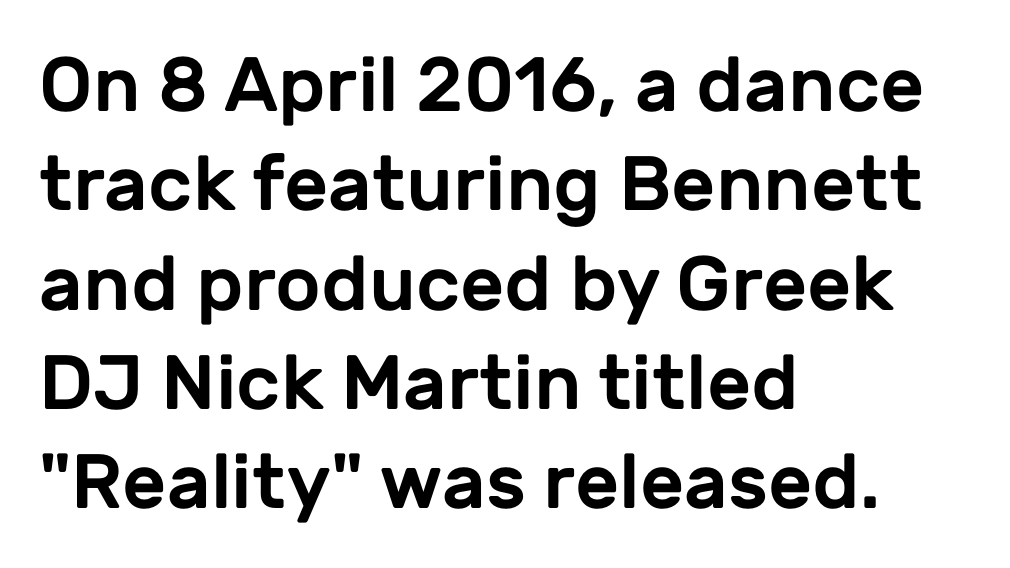
The image shows 77 px sans-serif type, upright; set left-aligned, normal line spacing (1.29x), normal letter spacing, not underlined; low stroke contrast and a medium x-height.
